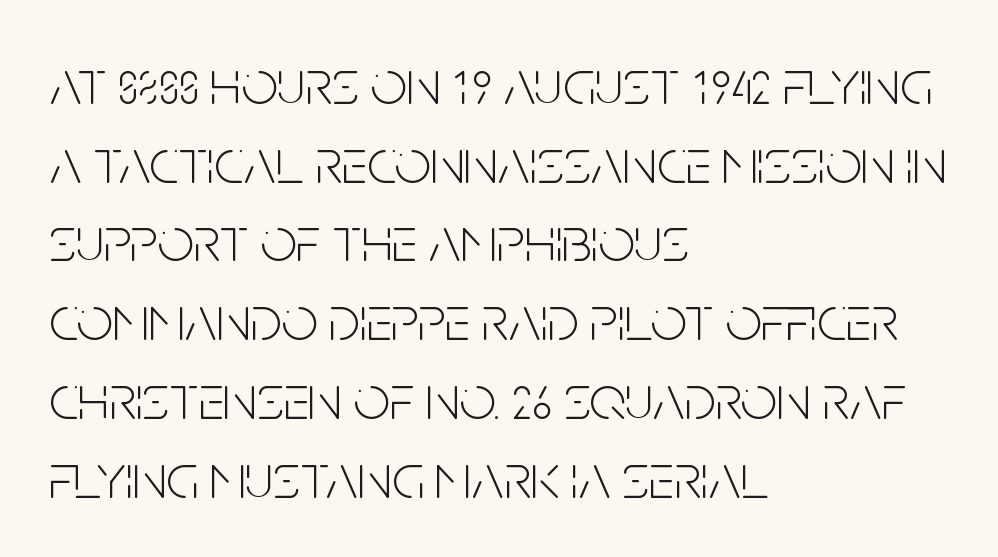
Q: Is the text bold? A: No.
Q: Is the text italic (slanted)? A: No, it is upright.
Q: Is the typeface a serif or a sans-serif typeface? A: Sans-serif.
Q: Is the text underlined? A: No.
Q: How is the paragraph aligned? A: Left-aligned.
Q: Is the spacing between letters normal or unusually wide? A: Normal.
Q: Width (condensed, normal, or wide)? A: Condensed.
Q: Stroke contrast? A: Low.
Q: x-height? A: Large.
Q: Monospaced? A: No.
